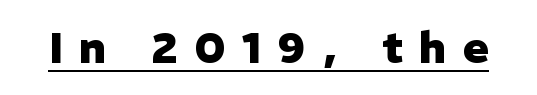
The image shows 43 px heavy sans-serif type, upright; set unusually wide letter spacing (+0.38 em), underlined; low stroke contrast and a medium x-height.
